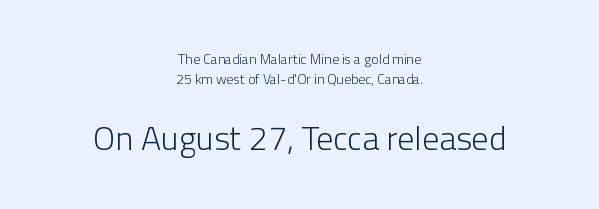
The image shows 34 px light sans-serif type, upright; set centered, normal line spacing (1.41x), normal letter spacing, not underlined; the second (bottom) block is 2.43x larger; low stroke contrast and a medium x-height.
